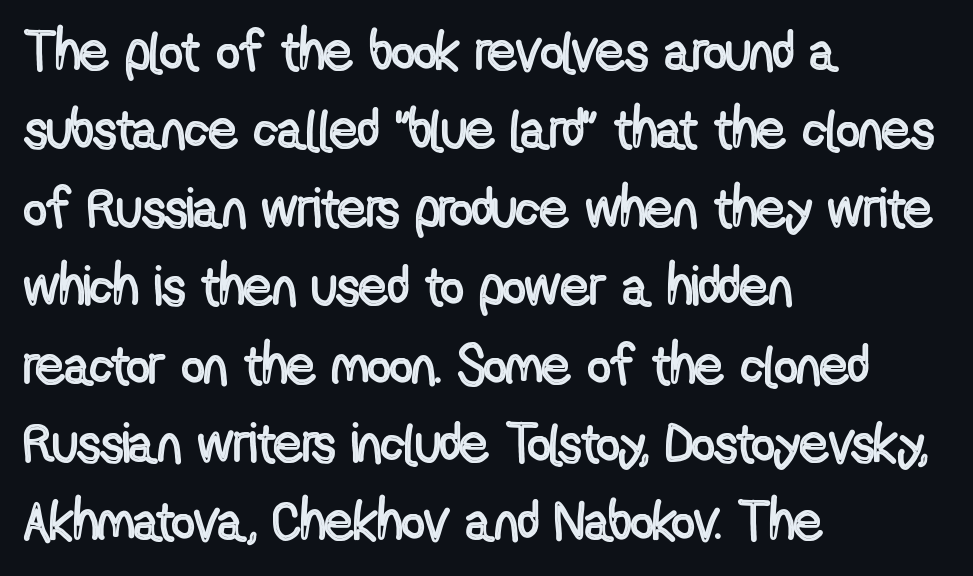
{"italic": "no", "width": "condensed", "x_height": "medium", "monospaced": "no", "underline": "no", "align": "left", "line_spacing": "normal", "line_spacing_ratio": 1.4, "letter_spacing": "normal", "letter_spacing_em": 0.0, "glyph_px": 56}
